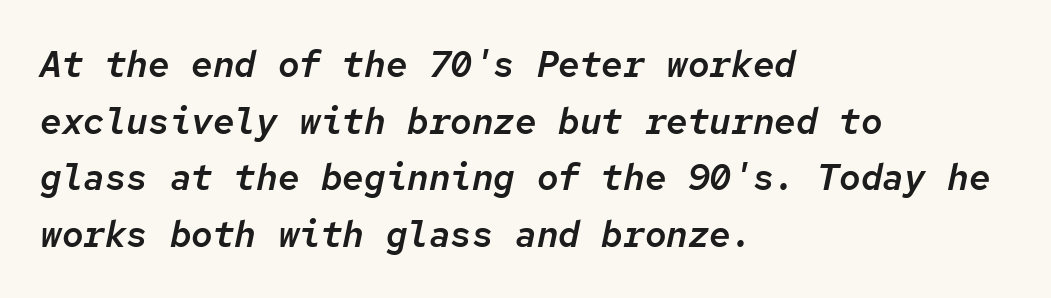
A typesetter would call this leading conventional body-copy spacing. Which margin do the lines hug? The left one — the right edge is uneven. The letters sit at their default tracking, neither squeezed nor spread. An italicized treatment has been applied to the whole sample. Nobody drew a line under any word here.
